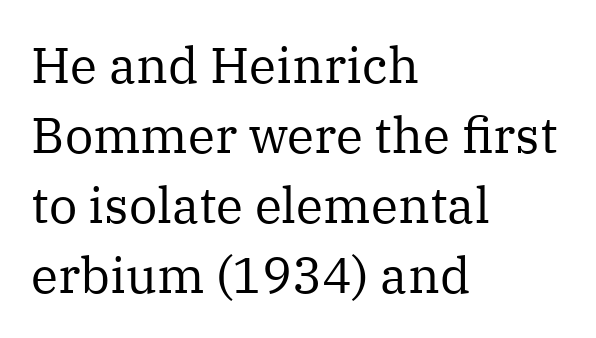
These lines were composed using upright roman letters. The compositor pushed each line to the left boundary. You could call the tracking neutral — neither tight nor loose. Is the stroke heavy? The answer is a plain regular-or-lighter.
